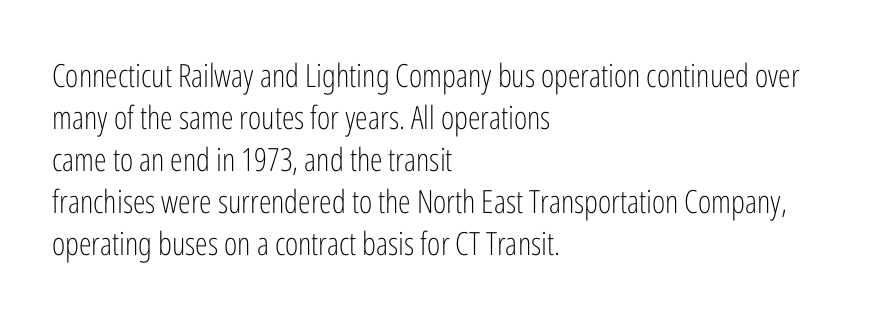
{"serif": "no", "italic": "no", "bold": "no", "weight": "light", "width": "condensed", "stroke_contrast": "low", "x_height": "medium", "monospaced": "no", "underline": "no", "align": "left", "line_spacing": "normal", "line_spacing_ratio": 1.31, "letter_spacing": "normal", "letter_spacing_em": 0.0, "glyph_px": 32}
